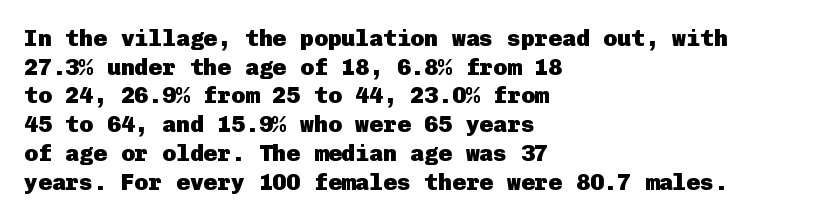
In CSS terms this would be text-align: left. On the weight axis this lands at bold, roughly 700. No word sits above an underline. Regarding leading, the lines here are spaced in the standard way. Quick note: not italic, upright. Glyph-to-glyph distance matches everyday printed text.
